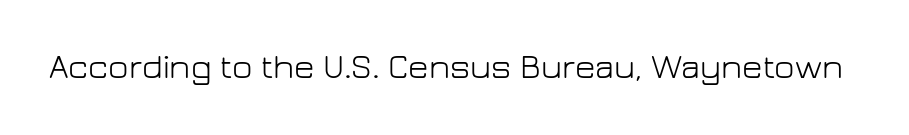
The image shows 35 px light sans-serif type, upright; set normal letter spacing, not underlined; low stroke contrast and a medium x-height.
